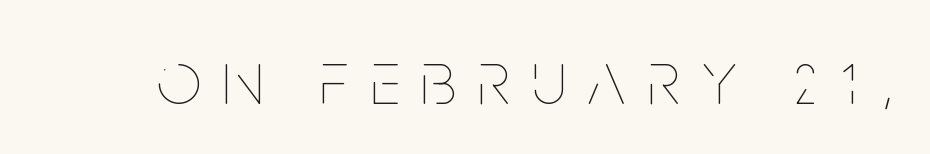
This is not heavy type; no bold has been used. The area under the type is left untouched. Loose tracking; the words dissolve into strings of separated letters. Rendered with straight, roman letterforms. The letters advance in unequal steps, a hallmark of proportional type.
